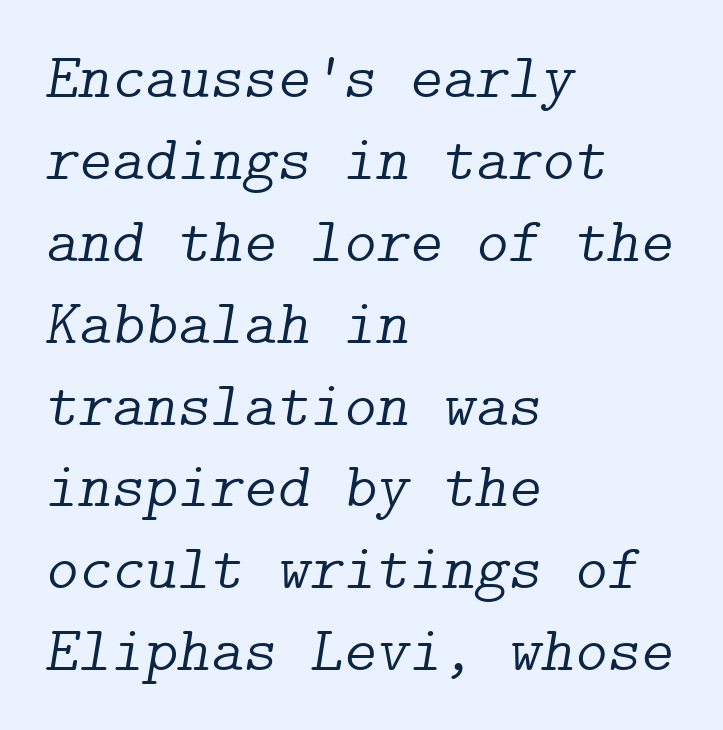
Q: Is the text bold? A: No.
Q: Is the text italic (slanted)? A: Yes, it leans right by about 9 degrees.
Q: Is the typeface a serif or a sans-serif typeface? A: Serif.
Q: Is the text underlined? A: No.
Q: How is the paragraph aligned? A: Left-aligned.
Q: Is the spacing between letters normal or unusually wide? A: Normal.
Q: Is the spacing between lines tight, normal or loose? A: Normal.
Q: Width (condensed, normal, or wide)? A: Normal.
Q: Stroke contrast? A: Low.
Q: x-height? A: Medium.
